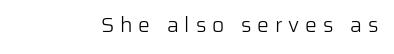
The image shows 21 px text type, upright; set unusually wide letter spacing (+0.28 em), not underlined.
